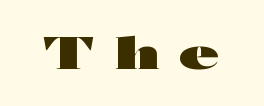
Q: Is the text bold? A: Yes.
Q: Is the text italic (slanted)? A: No, it is upright.
Q: Is the typeface a serif or a sans-serif typeface? A: Serif.
Q: Is the text underlined? A: No.
Q: Is the spacing between letters normal or unusually wide? A: Unusually wide.
Q: Width (condensed, normal, or wide)? A: Wide.
Q: Stroke contrast? A: High.
Q: x-height? A: Medium.
Q: Monospaced? A: No.
